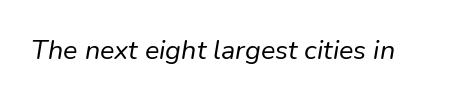
{"italic": "yes", "lean": "right", "slant_degrees": 9, "bold": "no", "underline": "no", "letter_spacing": "normal", "letter_spacing_em": 0.0, "glyph_px": 27}
